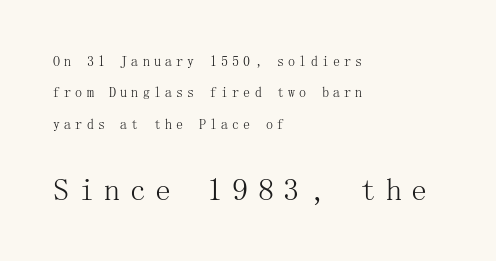
Q: Is the text bold? A: No.
Q: Is the text italic (slanted)? A: No, it is upright.
Q: Is the typeface a serif or a sans-serif typeface? A: Serif.
Q: Is the text underlined? A: No.
Q: How is the paragraph aligned? A: Left-aligned.
Q: Is the spacing between letters normal or unusually wide? A: Unusually wide.
Q: Is the spacing between lines tight, normal or loose? A: Loose.
Q: Which block of text is set in a larger size, the first (top) or the second (bottom)? A: The second (bottom) one.
Q: Width (condensed, normal, or wide)? A: Normal.
Q: Stroke contrast? A: Medium.
Q: x-height? A: Medium.
